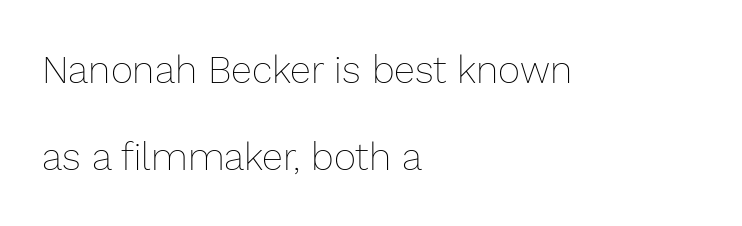
The image shows 38 px thin type, upright; set left-aligned, loose line spacing (2.3x), normal letter spacing, not underlined; low stroke contrast and a medium x-height.
